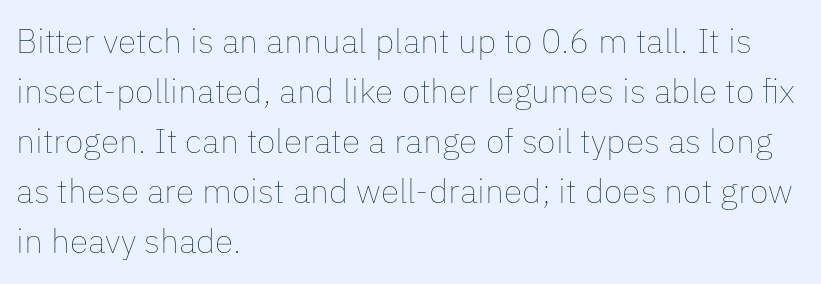
{"italic": "no", "bold": "no", "weight": "thin", "width": "normal", "stroke_contrast": "low", "x_height": "medium", "monospaced": "no", "underline": "no", "align": "left", "line_spacing": "normal", "line_spacing_ratio": 1.47, "letter_spacing": "normal", "letter_spacing_em": 0.0, "glyph_px": 34}
